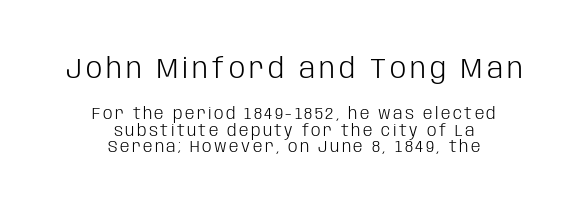
Stroke terminals: plain, sans-serif. Looks like regular typesetting: each glyph gets only the width it needs. The passage shown begins with its larger block and ends with its smaller one. The text block is weighted toward neither margin, spreading evenly from the middle. How would I describe the line gaps? Narrow and economical.
